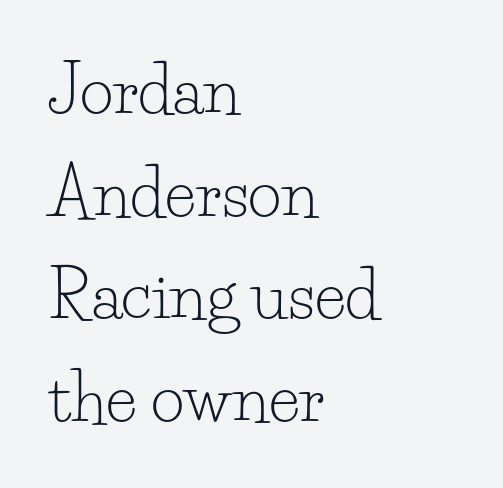
The ragged edge is on the right, which tells us the setting is flush left. A light-to-regular cut is what we see here. The passage shown has conventional tracking throughout. Honestly, the row spacing looks completely unremarkable. A bare baseline throughout the passage.
